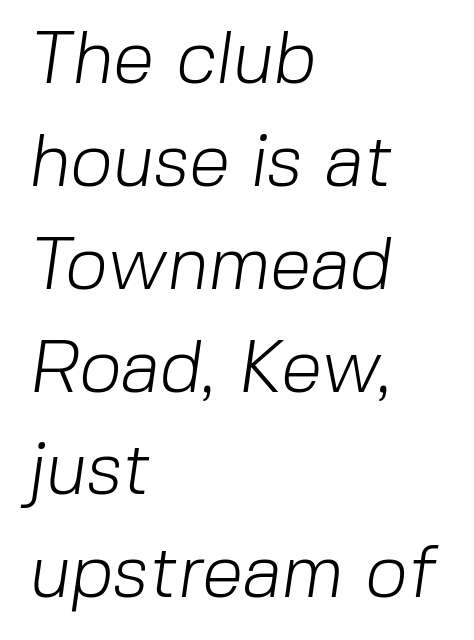
Q: Is the text bold? A: No.
Q: Is the typeface a serif or a sans-serif typeface? A: Sans-serif.
Q: Is the text underlined? A: No.
Q: How is the paragraph aligned? A: Left-aligned.
Q: Is the spacing between letters normal or unusually wide? A: Normal.
Q: Is the spacing between lines tight, normal or loose? A: Normal.
Q: Width (condensed, normal, or wide)? A: Normal.
Q: Stroke contrast? A: Low.
Q: x-height? A: Medium.
Q: Monospaced? A: No.
